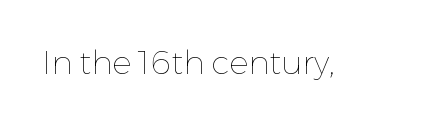
Q: Is the text bold? A: No.
Q: Is the text italic (slanted)? A: No, it is upright.
Q: Is the text underlined? A: No.
Q: Is the spacing between letters normal or unusually wide? A: Normal.
Q: Width (condensed, normal, or wide)? A: Normal.
Q: Stroke contrast? A: Low.
Q: x-height? A: Medium.
Q: Monospaced? A: No.
